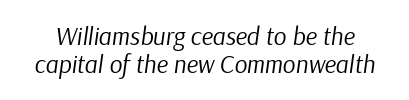
The image shows 25 px text type, italic (leaning right); set tight line spacing (1.11x), normal letter spacing, not underlined.
